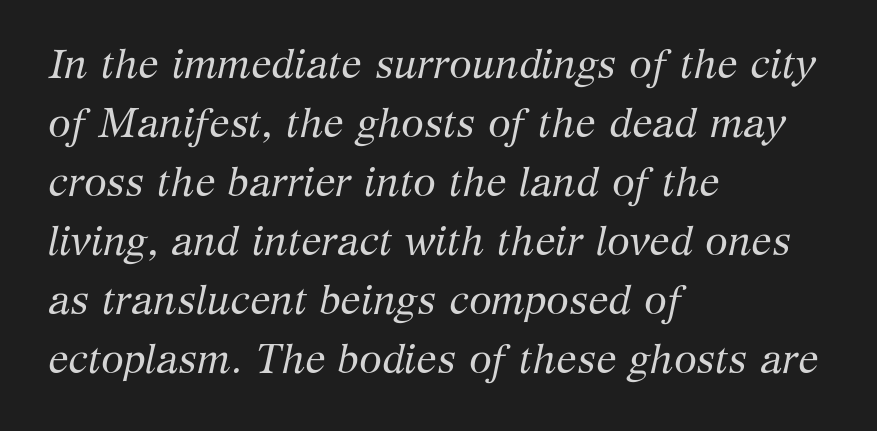
Q: Is the text bold? A: No.
Q: Is the text italic (slanted)? A: Yes, it leans right by about 12 degrees.
Q: Is the typeface a serif or a sans-serif typeface? A: Serif.
Q: Is the text underlined? A: No.
Q: How is the paragraph aligned? A: Left-aligned.
Q: Is the spacing between letters normal or unusually wide? A: Normal.
Q: Is the spacing between lines tight, normal or loose? A: Normal.
Q: Width (condensed, normal, or wide)? A: Normal.
Q: Stroke contrast? A: Medium.
Q: x-height? A: Medium.
Q: Monospaced? A: No.
